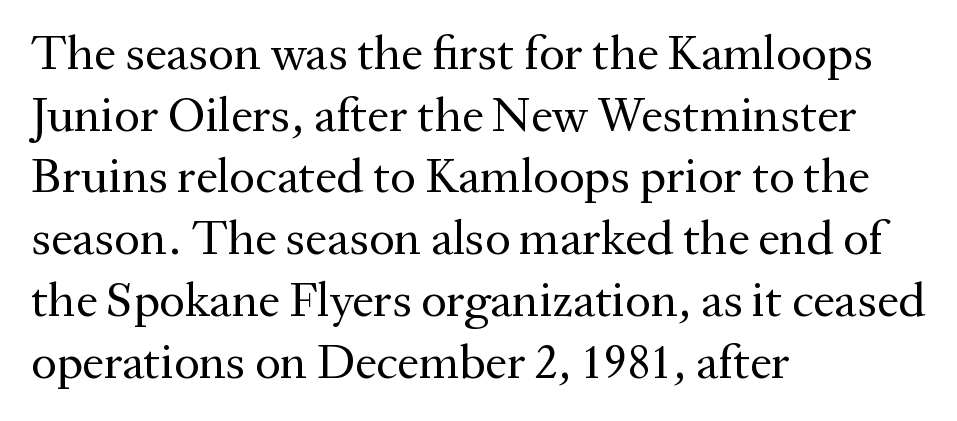
Interline gaps are of average width in this sample. Characters follow at the spacing the type designer built in. Each letter keeps its own natural width here, so spacing adapts to shape. You can tell it's not italic because the verticals are truly vertical.
